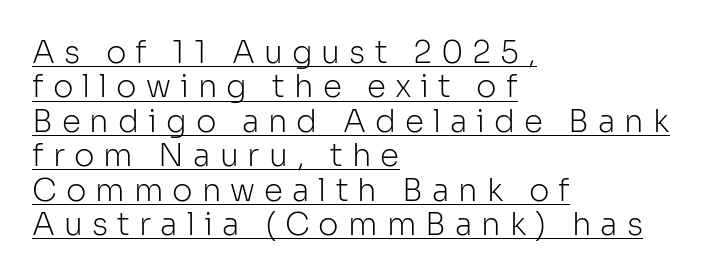
The image shows 31 px light sans-serif type, upright; set left-aligned, tight line spacing (1.11x), unusually wide letter spacing (+0.29 em), underlined; low stroke contrast and a medium x-height.
